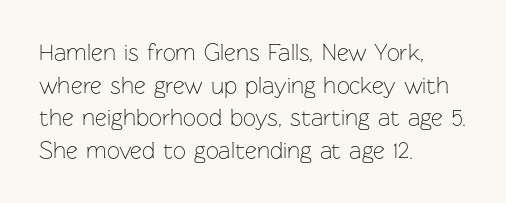
The image shows 23 px text type, upright; set left-aligned, normal line spacing (1.42x), normal letter spacing, not underlined.
